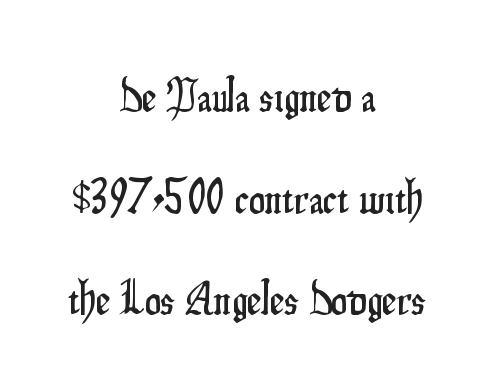
Q: Is the text italic (slanted)? A: No, it is upright.
Q: Is the typeface a serif or a sans-serif typeface? A: Sans-serif.
Q: Is the text underlined? A: No.
Q: How is the paragraph aligned? A: Centered.
Q: Is the spacing between letters normal or unusually wide? A: Normal.
Q: Is the spacing between lines tight, normal or loose? A: Loose.
Q: Width (condensed, normal, or wide)? A: Condensed.
Q: Stroke contrast? A: Low.
Q: x-height? A: Small.
Q: Monospaced? A: No.
